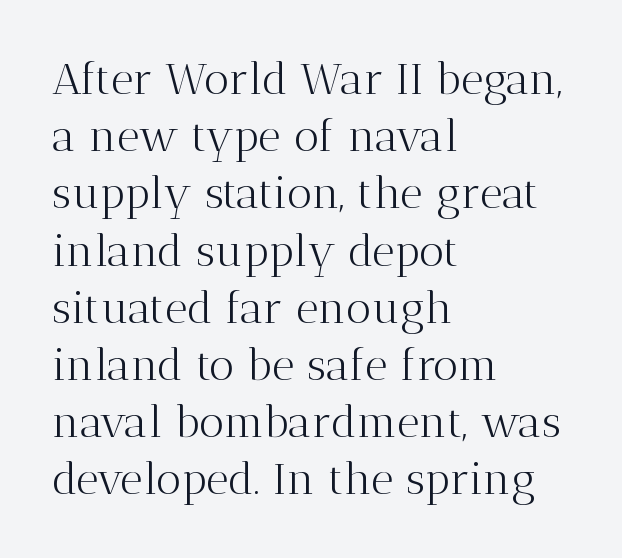
Nobody touched the tracking dial on this one. Note: serifs present on the glyphs. A classic flush-left, rag-right setting is used for this passage. A bare baseline throughout the passage. Reading down the column, the eye jumps a familiar distance to each next line. The font is comparable to plain body text, perhaps lighter.
